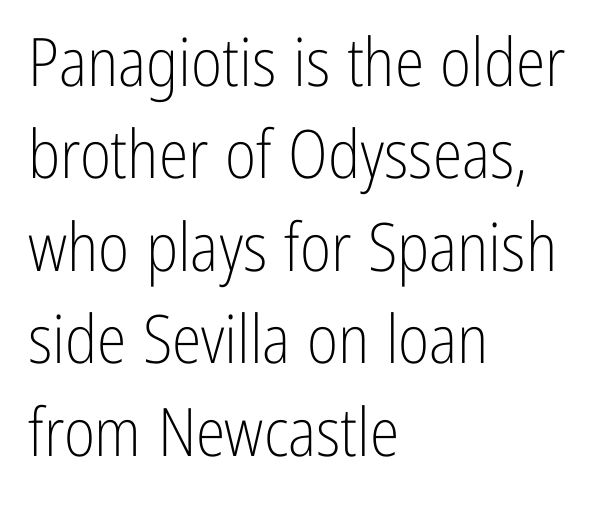
Descenders are the only things crossing below the line. Examine the stroke ends and you'll find no serifs. Looks like regular typesetting: each glyph gets only the width it needs. Students, observe: this is what conventionally led text looks like. Every row of glyphs begins at an identical x-position on the left.
